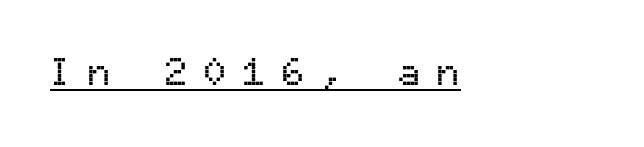
In terms of letterspacing, this is a distinctly airy, spread setting. Check the space under the baseline: a stroke is drawn there. Ascenders rise straight up at ninety degrees. A typesetter would call this monospace, since all characters share one set width.
